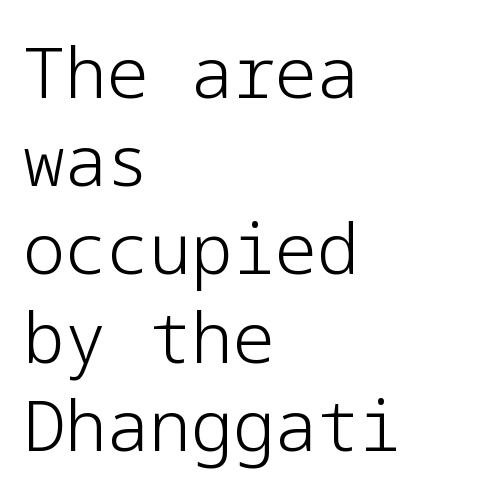
Q: Is the text bold? A: No.
Q: Is the text italic (slanted)? A: No, it is upright.
Q: Is the typeface a serif or a sans-serif typeface? A: Sans-serif.
Q: Is the text underlined? A: No.
Q: How is the paragraph aligned? A: Left-aligned.
Q: Is the spacing between letters normal or unusually wide? A: Normal.
Q: Is the spacing between lines tight, normal or loose? A: Normal.
Q: Width (condensed, normal, or wide)? A: Normal.
Q: Stroke contrast? A: Low.
Q: x-height? A: Medium.
